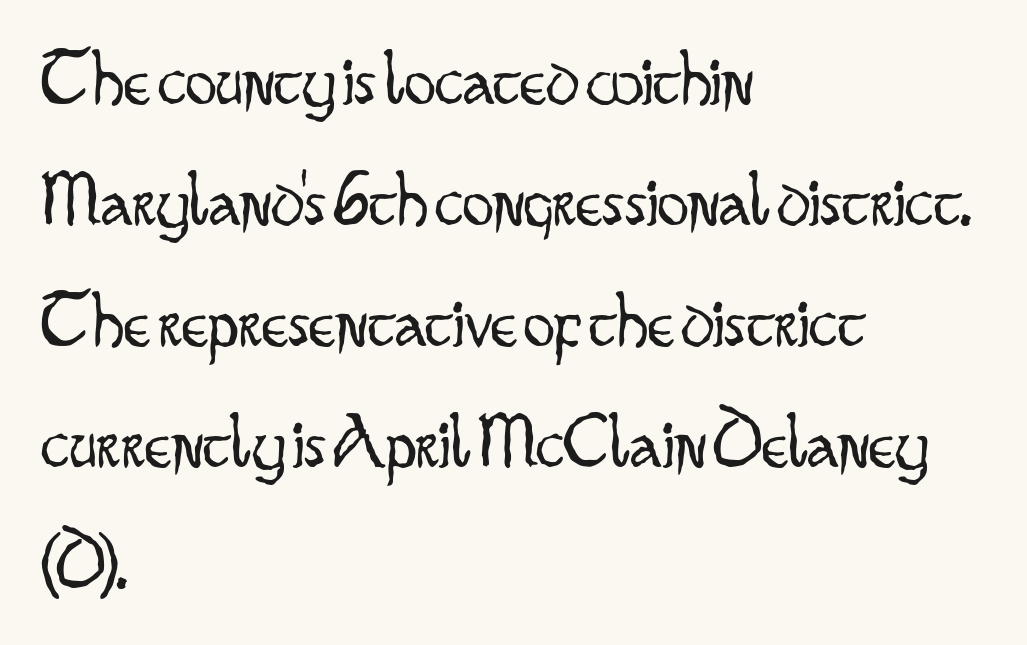
The image shows 78 px light, condensed sans-serif type, upright; set left-aligned, normal line spacing (1.55x), normal letter spacing, not underlined; low stroke contrast and a small x-height.
